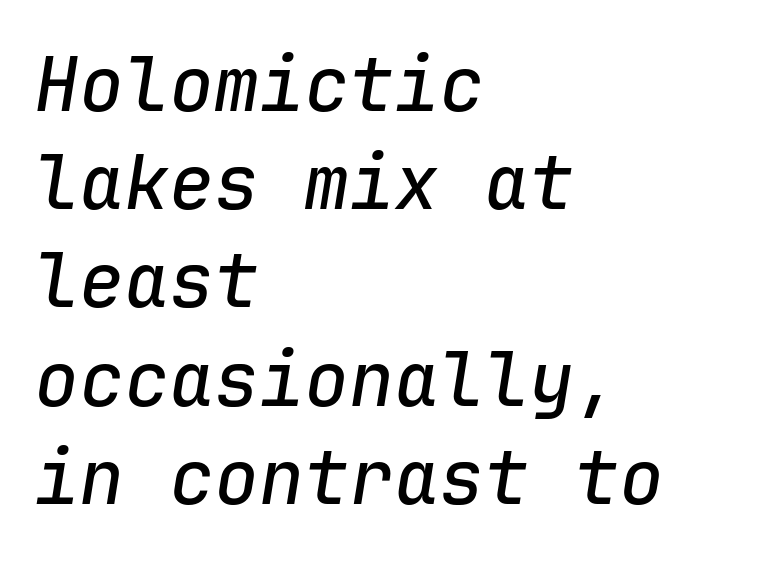
Tall strokes in this sample are angled rather than plumb. This rendering uses left alignment, leaving the right contour irregular. The space between consecutive lines is moderate. How are the letters spaced? Ordinarily, with no added tracking.
